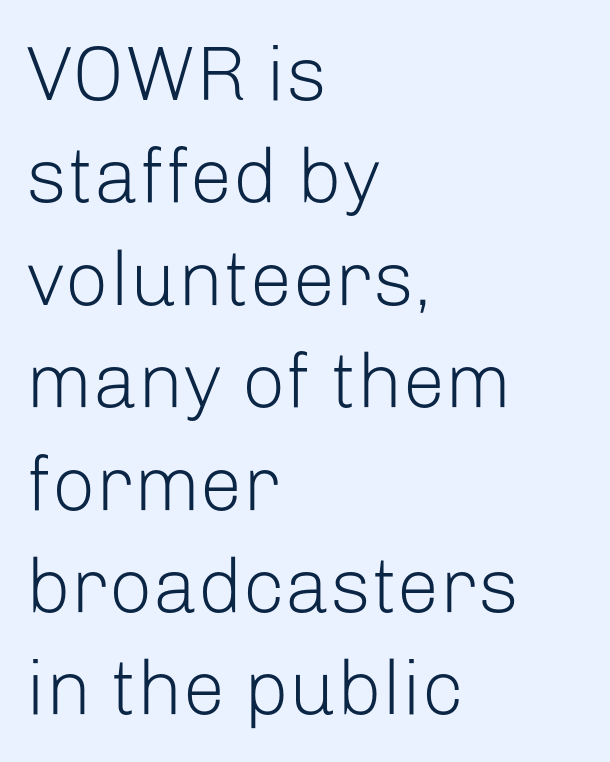
The image shows 77 px light sans-serif type, upright; set left-aligned, normal line spacing (1.33x), normal letter spacing, not underlined; low stroke contrast and a medium x-height.
